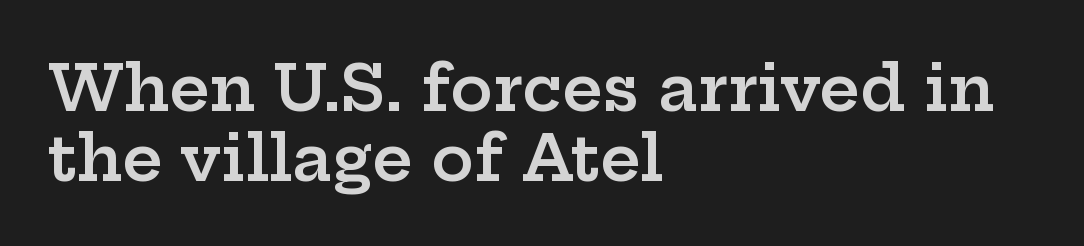
Q: Is the text bold? A: Semi-bold.
Q: Is the text italic (slanted)? A: No, it is upright.
Q: Is the typeface a serif or a sans-serif typeface? A: Serif.
Q: Is the text underlined? A: No.
Q: How is the paragraph aligned? A: Left-aligned.
Q: Is the spacing between letters normal or unusually wide? A: Normal.
Q: Is the spacing between lines tight, normal or loose? A: Tight.
Q: Width (condensed, normal, or wide)? A: Wide.
Q: Stroke contrast? A: Low.
Q: x-height? A: Medium.
Q: Monospaced? A: No.
